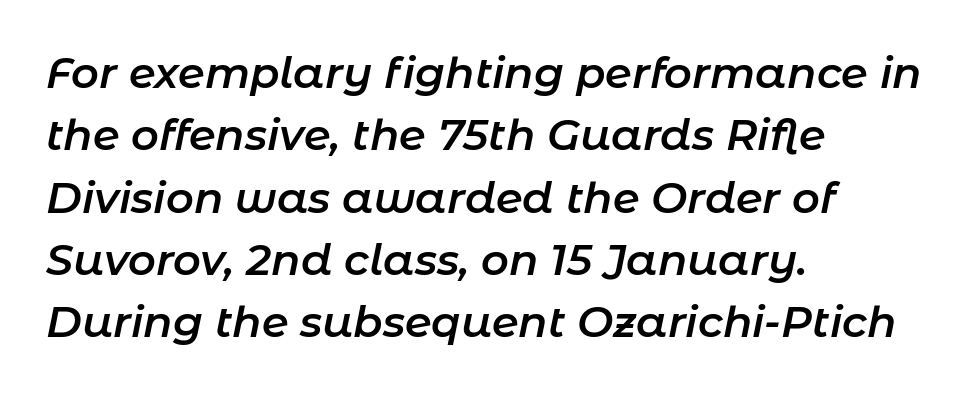
Q: Is the text bold? A: Semi-bold.
Q: Is the text italic (slanted)? A: Yes, it leans right by about 11 degrees.
Q: Is the text underlined? A: No.
Q: How is the paragraph aligned? A: Left-aligned.
Q: Is the spacing between letters normal or unusually wide? A: Normal.
Q: Is the spacing between lines tight, normal or loose? A: Normal.
Q: Width (condensed, normal, or wide)? A: Normal.
Q: Stroke contrast? A: Low.
Q: x-height? A: Medium.
Q: Monospaced? A: No.
